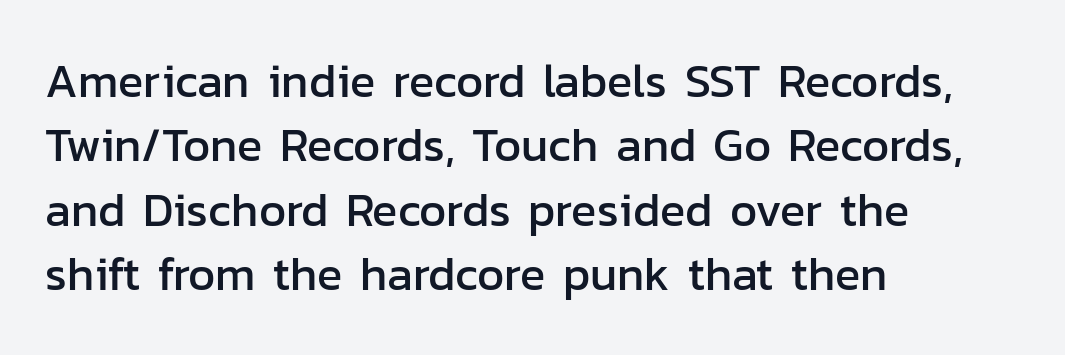
The image shows 47 px sans-serif type, upright; set left-aligned, normal line spacing (1.37x), normal letter spacing, not underlined; low stroke contrast and a medium x-height.
